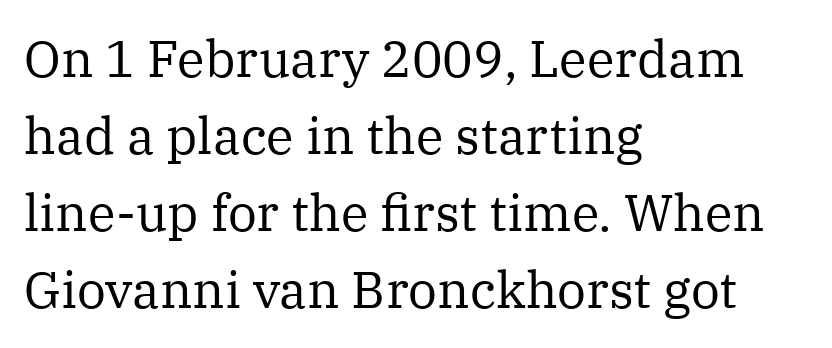
The image shows 51 px regular-weight serif type, upright; set left-aligned, normal line spacing (1.51x), normal letter spacing, not underlined; medium stroke contrast and a medium x-height.
